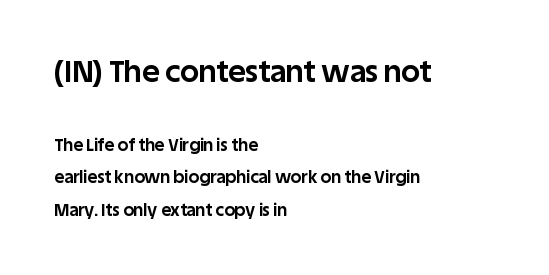
{"serif": "no", "italic": "no", "bold": "yes", "weight": "bold", "width": "normal", "stroke_contrast": "low", "x_height": "large", "monospaced": "no", "underline": "no", "align": "left", "line_spacing": "loose", "line_spacing_ratio": 1.9, "letter_spacing": "normal", "letter_spacing_em": 0.0, "larger_block": "first", "size_ratio": 1.76, "glyph_px": 30}
